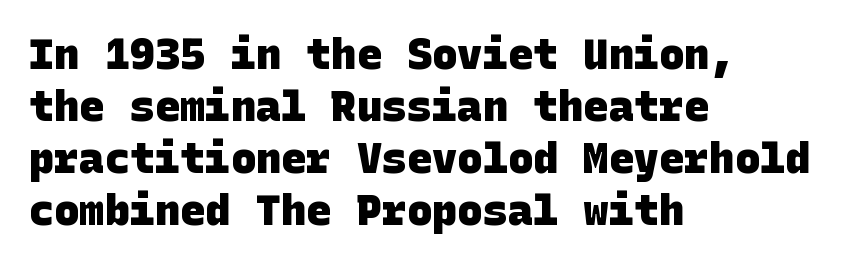
Q: Is the text bold? A: Yes.
Q: Is the typeface a serif or a sans-serif typeface? A: Sans-serif.
Q: Is the text underlined? A: No.
Q: How is the paragraph aligned? A: Left-aligned.
Q: Is the spacing between letters normal or unusually wide? A: Normal.
Q: Width (condensed, normal, or wide)? A: Normal.
Q: Stroke contrast? A: Low.
Q: x-height? A: Large.
